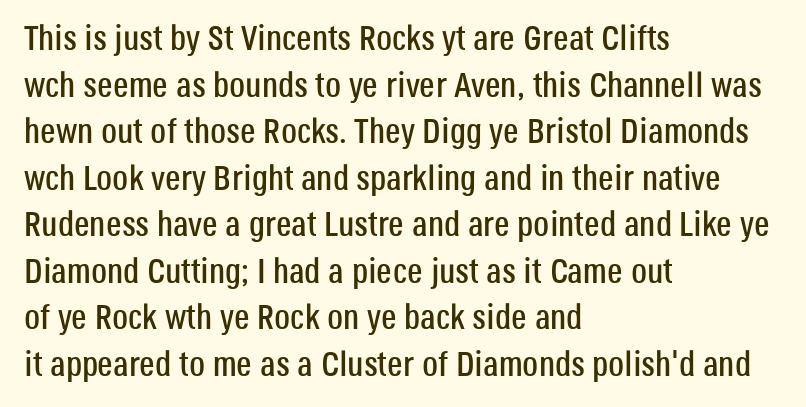
Character widths vary here, with narrow letters taking less room than wide ones. Leading: standard. The type is set solid horizontally, with unmodified tracking. Honestly, there is no underline to notice here at all. The glyphs in this specimen are sans serif. This is the regular roman posture of the typeface.
